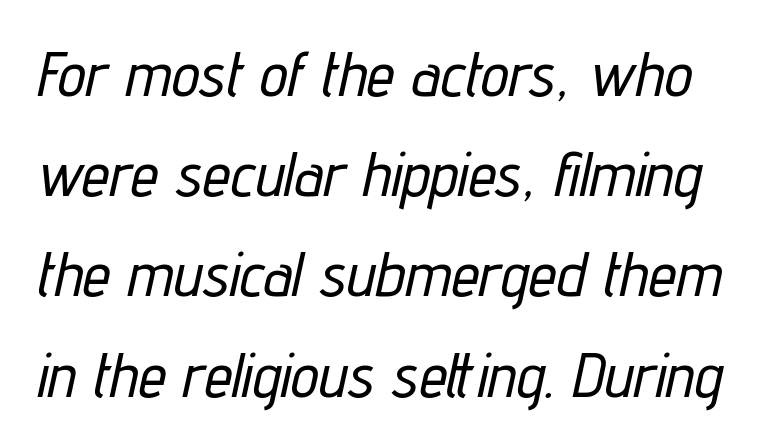
Q: Is the text italic (slanted)? A: Yes, it leans right by about 12 degrees.
Q: Is the text underlined? A: No.
Q: Is the spacing between letters normal or unusually wide? A: Normal.
Q: Is the spacing between lines tight, normal or loose? A: Normal.
Q: Width (condensed, normal, or wide)? A: Condensed.
Q: Stroke contrast? A: Low.
Q: x-height? A: Medium.
Q: Monospaced? A: No.
